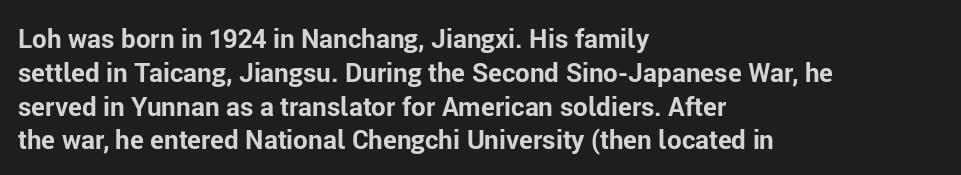
{"italic": "no", "bold": "yes", "underline": "no", "align": "left", "line_spacing": "normal", "line_spacing_ratio": 1.3, "letter_spacing": "normal", "letter_spacing_em": 0.0, "glyph_px": 26}
